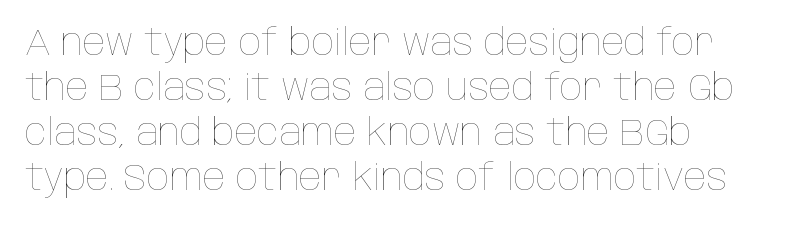
The image shows 37 px thin, condensed type, upright; set left-aligned, line spacing 1.22x, normal letter spacing, not underlined; low stroke contrast and a large x-height.
